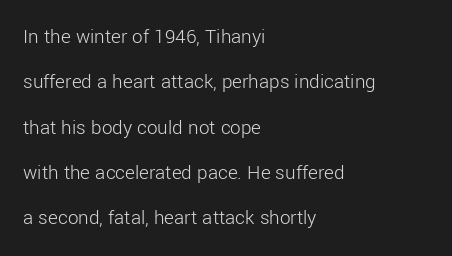
Heft: none added — not bold. Successive baselines arrive slowly, with a big drop between each. In terms of posture, this sample is upright. The rendering keeps characters at their native spacing. Left-aligned paragraph, ragged on the right.
